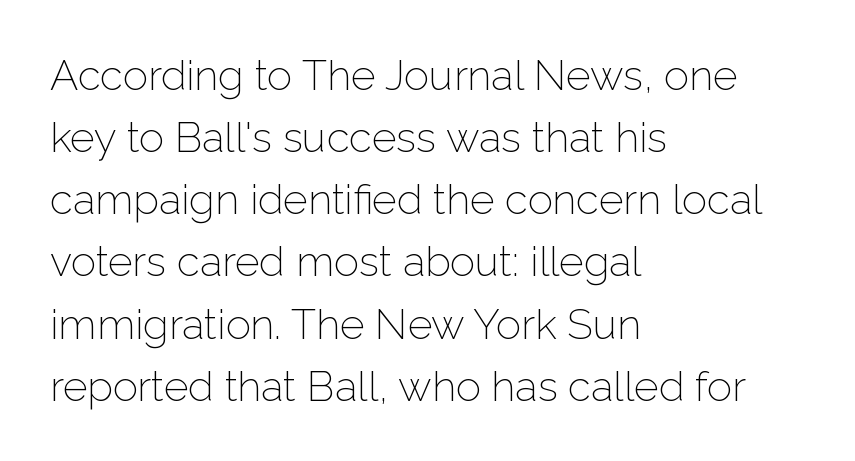
Is this a sans? Yes — the strokes have no serifs. Rendered with straight, roman letterforms. The face looks like a standard text weight, possibly lighter. Short and long lines alike share a common starting point at left. What's the leading like? Ordinary, nothing unusual. The passage shown is typed in a proportional face where columns would drift.
